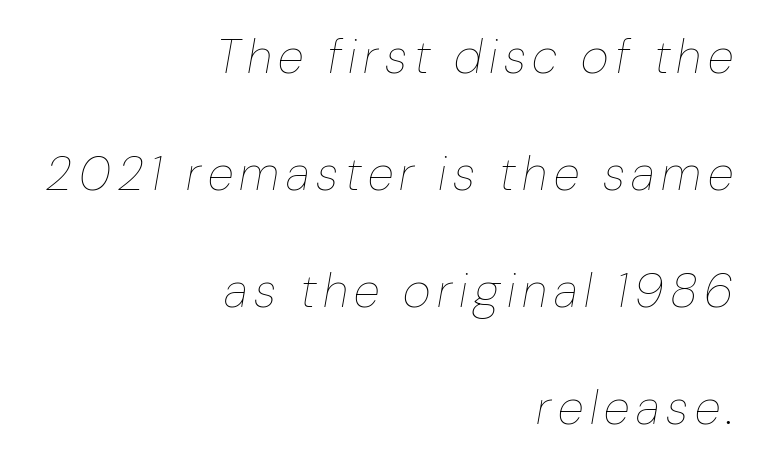
{"italic": "yes", "lean": "right", "slant_degrees": 10, "bold": "no", "weight": "thin", "width": "normal", "stroke_contrast": "low", "x_height": "medium", "monospaced": "no", "underline": "no", "align": "right", "line_spacing": "loose", "line_spacing_ratio": 2.44, "glyph_px": 48}
